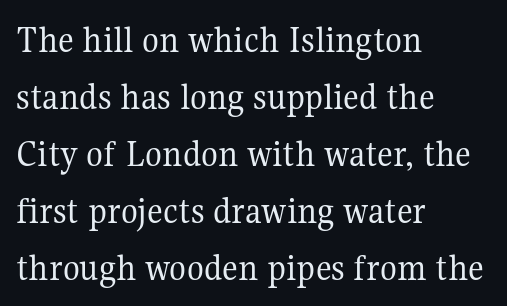
{"serif": "yes", "italic": "no", "bold": "no", "weight": "regular", "width": "normal", "stroke_contrast": "medium", "x_height": "medium", "monospaced": "no", "underline": "no", "align": "left", "line_spacing": "normal", "line_spacing_ratio": 1.46, "letter_spacing": "normal", "letter_spacing_em": 0.0, "glyph_px": 39}
